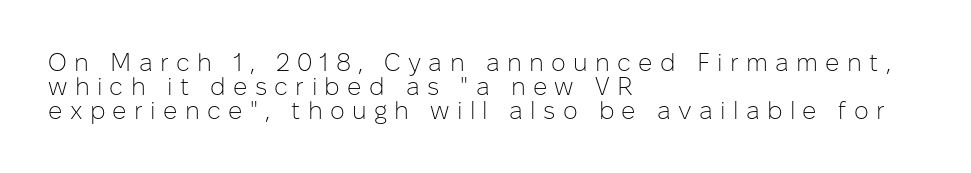
The image shows 25 px text type, upright; set left-aligned, tight line spacing (0.97x), unusually wide letter spacing (+0.29 em), not underlined.
